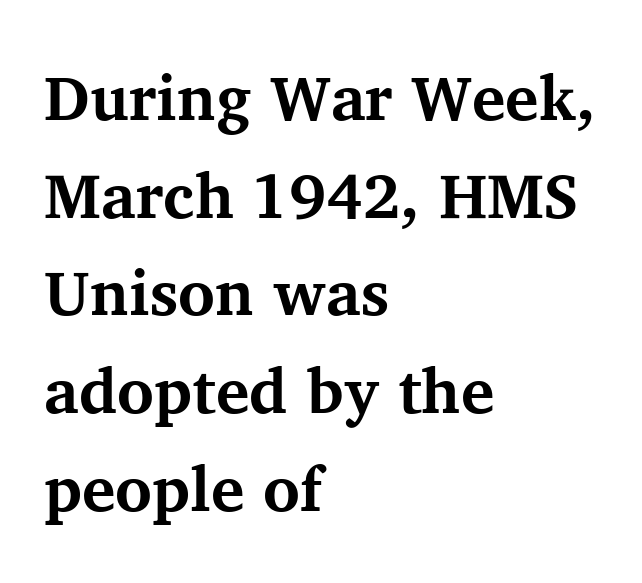
The image shows 63 px bold serif type, upright; set left-aligned, normal line spacing (1.55x), normal letter spacing, not underlined; medium stroke contrast and a medium x-height.
